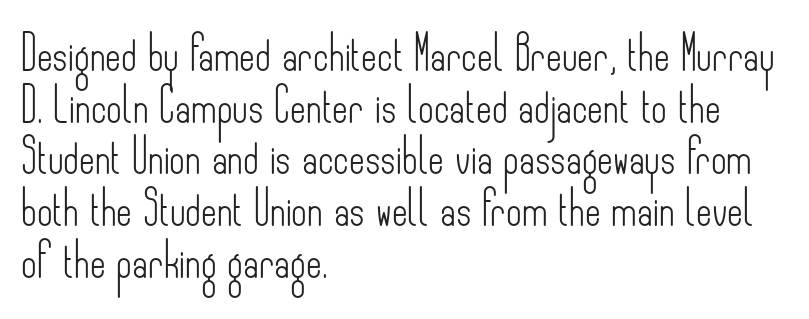
Q: Is the text bold? A: No.
Q: Is the text italic (slanted)? A: No, it is upright.
Q: Is the typeface a serif or a sans-serif typeface? A: Sans-serif.
Q: Is the text underlined? A: No.
Q: How is the paragraph aligned? A: Left-aligned.
Q: Is the spacing between letters normal or unusually wide? A: Normal.
Q: Is the spacing between lines tight, normal or loose? A: Normal.
Q: Width (condensed, normal, or wide)? A: Condensed.
Q: Stroke contrast? A: Low.
Q: x-height? A: Small.
Q: Monospaced? A: No.
